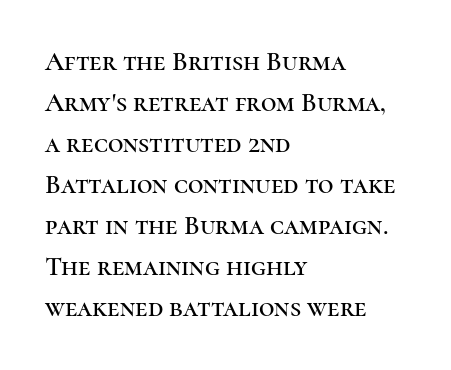
Q: Is the text italic (slanted)? A: No, it is upright.
Q: Is the text underlined? A: No.
Q: How is the paragraph aligned? A: Left-aligned.
Q: Is the spacing between letters normal or unusually wide? A: Normal.
Q: Is the spacing between lines tight, normal or loose? A: Normal.
